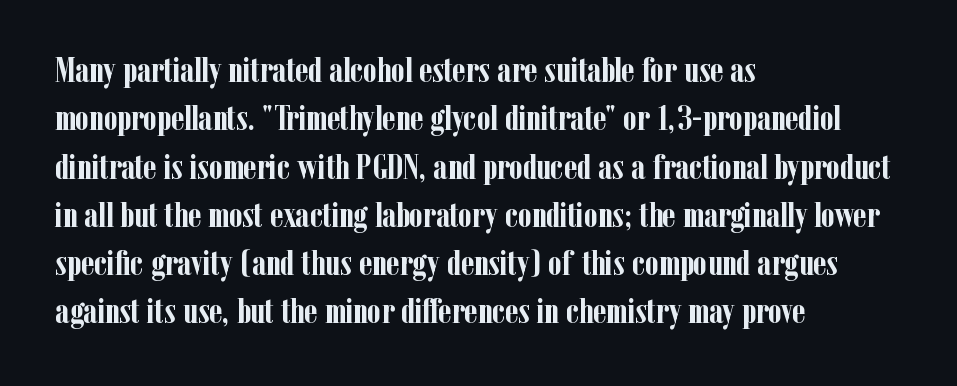
The glyphs are unaccompanied by any horizontal stroke below them. Rendered with straight, roman letterforms. Left-aligned paragraph, ragged on the right. A typesetter would label this face a serif.
